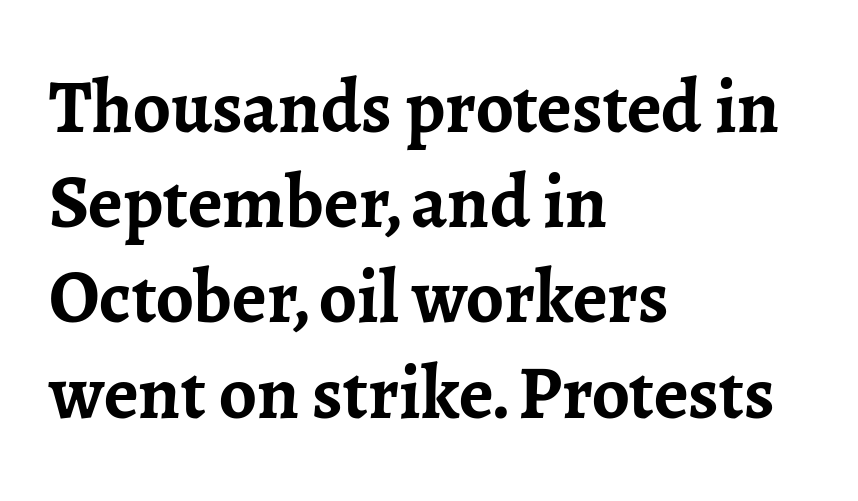
Typesetter's note: full bold, strokes at maximum text heaviness. The letters stand upright; this is a roman face. Summary of vertical rhythm: regular, with standard interline spacing. Letters rest on an invisible, unmarked baseline. This sample is left-justified, so line endings fall wherever the words run out. Character widths vary here, with narrow letters taking less room than wide ones.
